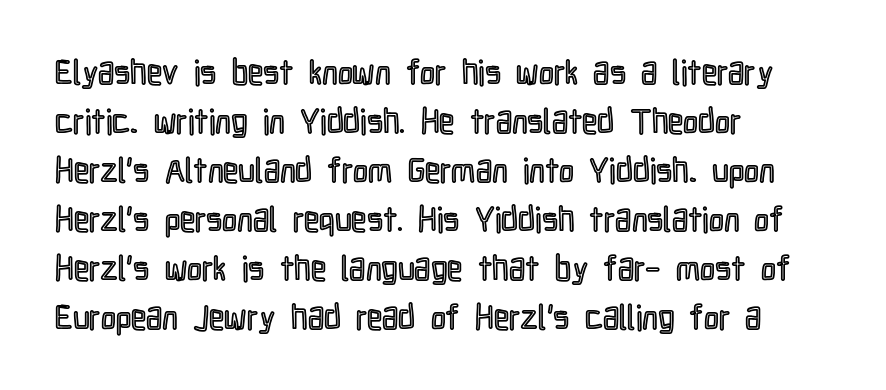
The image shows 34 px condensed type, upright; set left-aligned, normal line spacing (1.44x), normal letter spacing, not underlined; a medium x-height.
